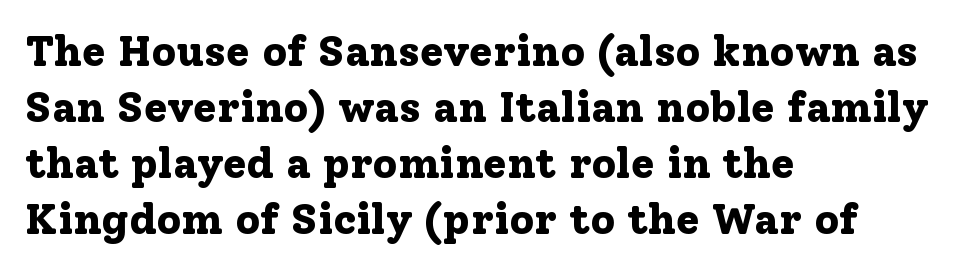
The letters advance in unequal steps, a hallmark of proportional type. Evenly set lines give the paragraph a standard silhouette. Left-aligned paragraph, ragged on the right. As a designer I'd log this as weight 700, bold.
